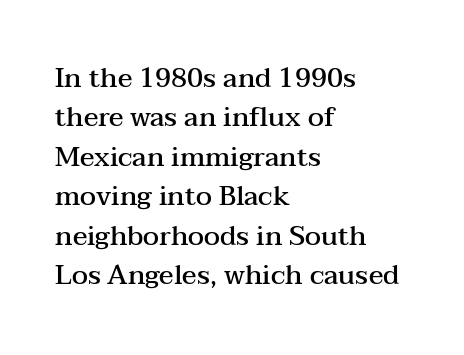
The line texture is even and compact thanks to regular tracking. The vertical gap from one line to the next is medium. It's the straight-up-and-down kind of type. I'd describe the lettering as semibold — firm but not a full bold. Layout note: lines flush left. Words float on clear page, feet unadorned.
